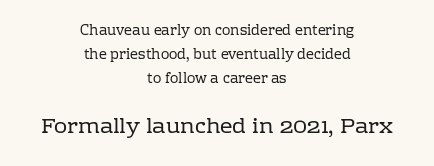
{"italic": "no", "bold": "no", "underline": "no", "align": "center", "line_spacing": "normal", "line_spacing_ratio": 1.7, "letter_spacing": "normal", "letter_spacing_em": 0.0, "larger_block": "second", "size_ratio": 1.57, "glyph_px": 22}
